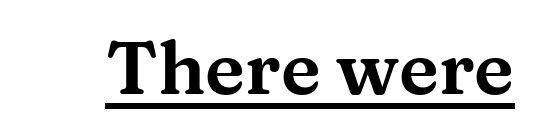
Q: Is the text italic (slanted)? A: No, it is upright.
Q: Is the typeface a serif or a sans-serif typeface? A: Serif.
Q: Is the text underlined? A: Yes.
Q: Is the spacing between letters normal or unusually wide? A: Normal.
Q: Width (condensed, normal, or wide)? A: Wide.
Q: Stroke contrast? A: Medium.
Q: x-height? A: Medium.
Q: Monospaced? A: No.
